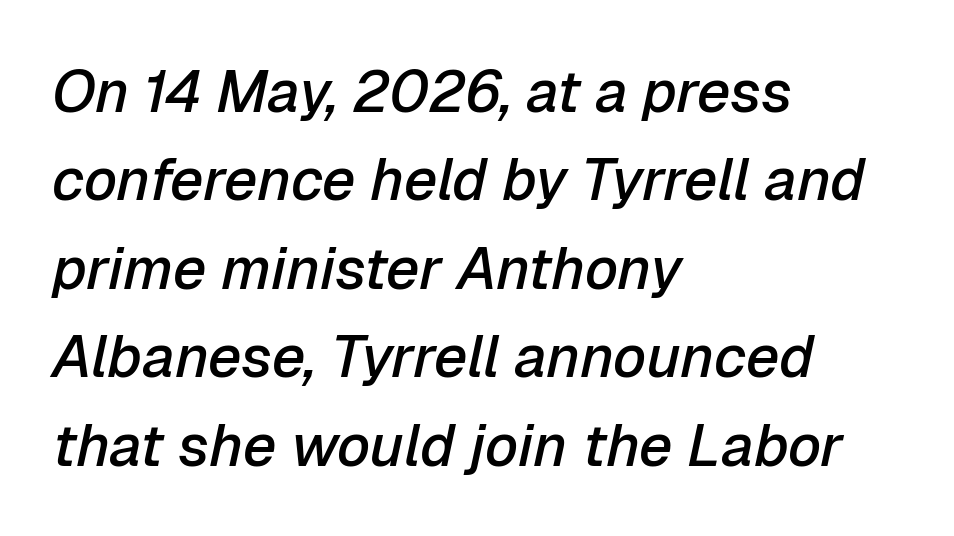
Compared with ordinary roman type, these characters are visibly tilted. These lines keep a tight, regular rhythm from letter to letter. Heft: intermediate — a semibold. The rendering anchors every line to the left-hand side. The letters advance in unequal steps, a hallmark of proportional type. Rows of type keep a routine distance in the vertical direction.
